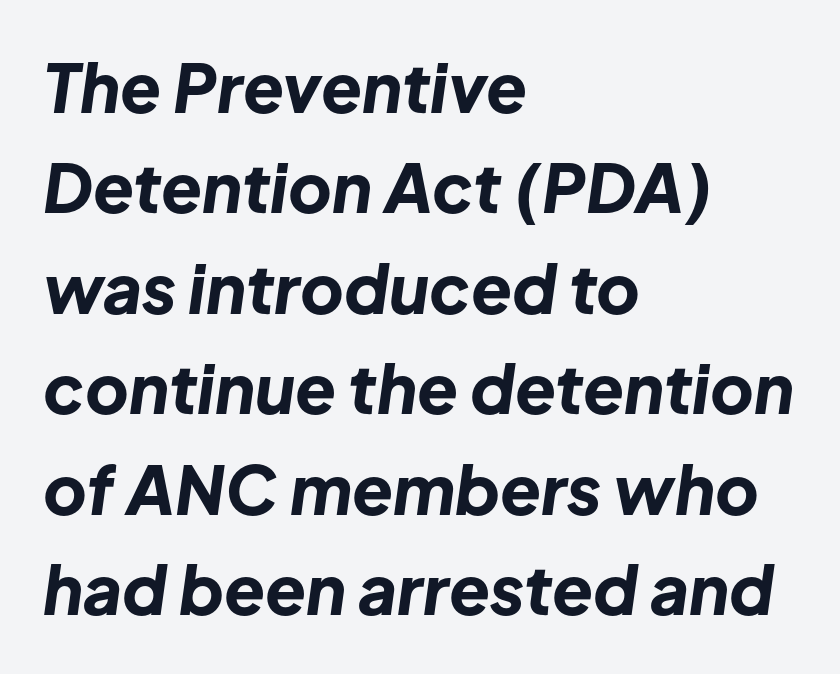
The image shows 67 px bold type, italic (leaning right); set left-aligned, normal line spacing (1.5x), normal letter spacing, not underlined; low stroke contrast and a medium x-height.
